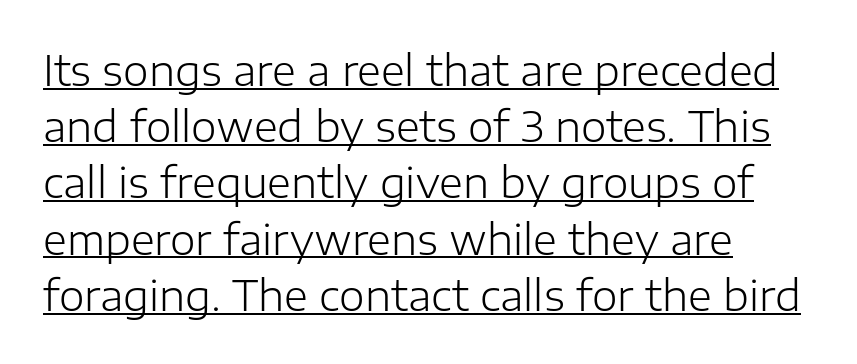
{"serif": "no", "italic": "no", "bold": "no", "weight": "light", "width": "normal", "stroke_contrast": "low", "x_height": "medium", "monospaced": "no", "underline": "yes", "align": "left", "line_spacing": "normal", "line_spacing_ratio": 1.37, "letter_spacing": "normal", "letter_spacing_em": 0.0, "glyph_px": 41}
